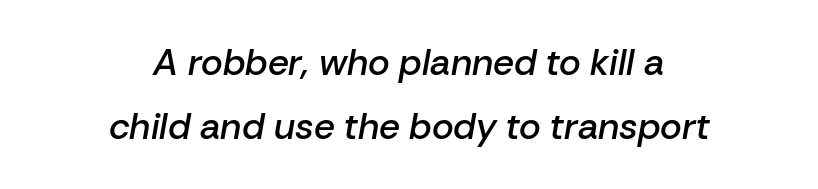
A somewhat darkened texture: the type is semibold rather than bold. This rendering leaves character spacing at its baseline value. Each letter keeps its own natural width here, so spacing adapts to shape. Descenders hang freely into open space.
